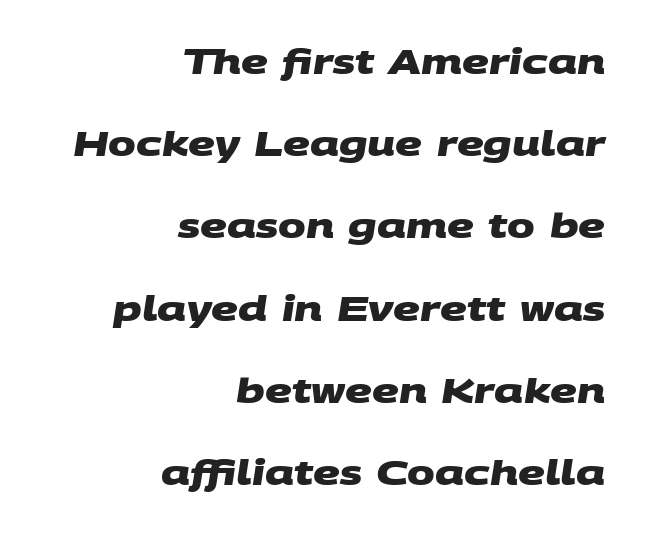
Type without underlining. Vertically, the passage feels expansive, rows floating well apart. This rendering employs a face without finishing strokes, i.e., a sans-serif. On the weight axis this lands at bold, roughly 700. There is no visible air inserted between adjacent glyphs. This sample has the flowing, uneven cadence of proportional lettering.
